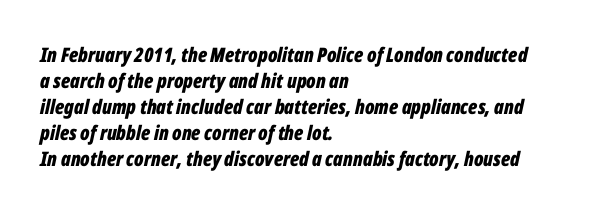
Q: Is the text bold? A: Yes.
Q: Is the text italic (slanted)? A: Yes, it leans right by about 12 degrees.
Q: Is the text underlined? A: No.
Q: How is the paragraph aligned? A: Left-aligned.
Q: Is the spacing between letters normal or unusually wide? A: Normal.
Q: Is the spacing between lines tight, normal or loose? A: Normal.
